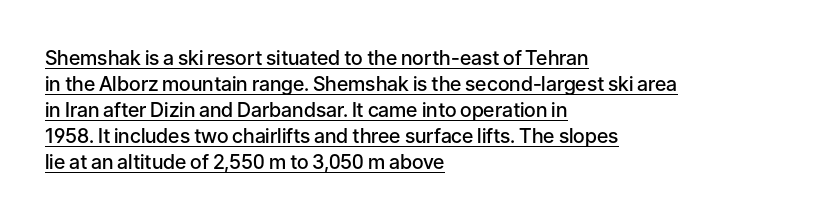
Q: Is the text bold? A: Semi-bold.
Q: Is the text italic (slanted)? A: No, it is upright.
Q: Is the text underlined? A: Yes.
Q: How is the paragraph aligned? A: Left-aligned.
Q: Is the spacing between letters normal or unusually wide? A: Normal.
Q: Is the spacing between lines tight, normal or loose? A: Normal.
